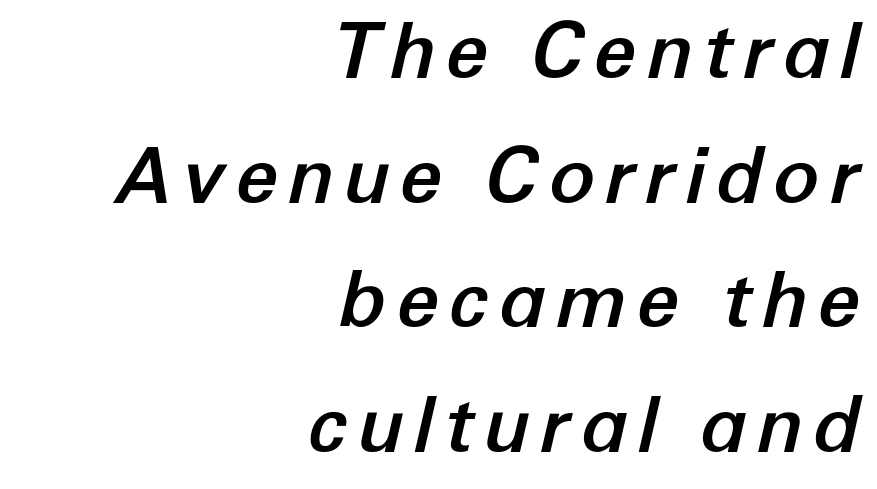
The image shows 77 px text type, italic (leaning right); set right-aligned, normal line spacing (1.62x), not underlined; low stroke contrast and a medium x-height.
